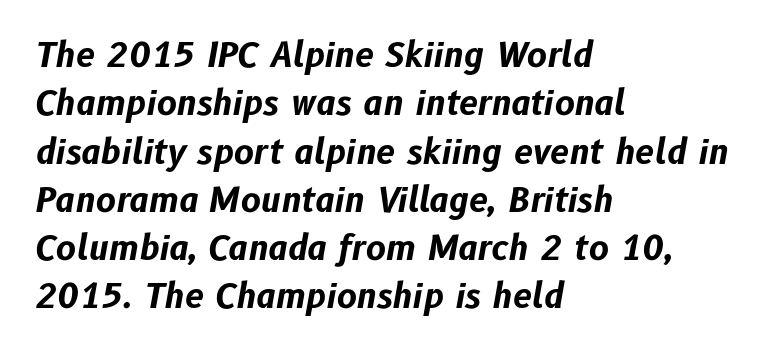
Character widths vary here, with narrow letters taking less room than wide ones. Slant detected: the letters are inclined. Descenders are the only things crossing below the line. Typeset ragged right — the left edge is the straight one.
